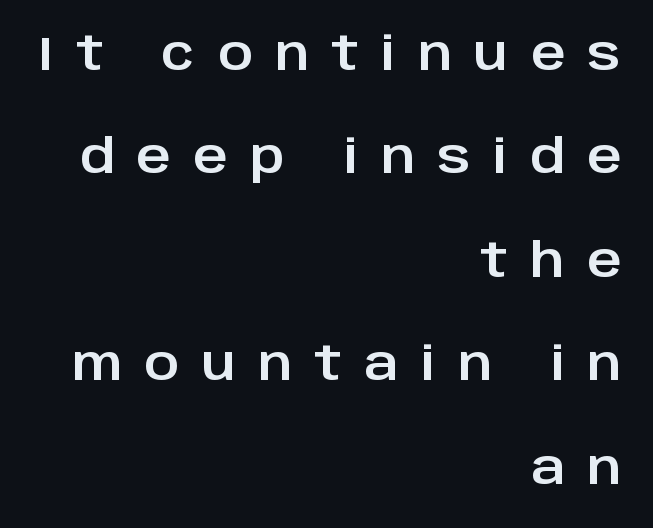
Q: Is the text italic (slanted)? A: No, it is upright.
Q: Is the typeface a serif or a sans-serif typeface? A: Sans-serif.
Q: Is the text underlined? A: No.
Q: How is the paragraph aligned? A: Right-aligned.
Q: Is the spacing between letters normal or unusually wide? A: Unusually wide.
Q: Is the spacing between lines tight, normal or loose? A: Loose.
Q: Width (condensed, normal, or wide)? A: Normal.
Q: Stroke contrast? A: Low.
Q: x-height? A: Large.
Q: Monospaced? A: No.
